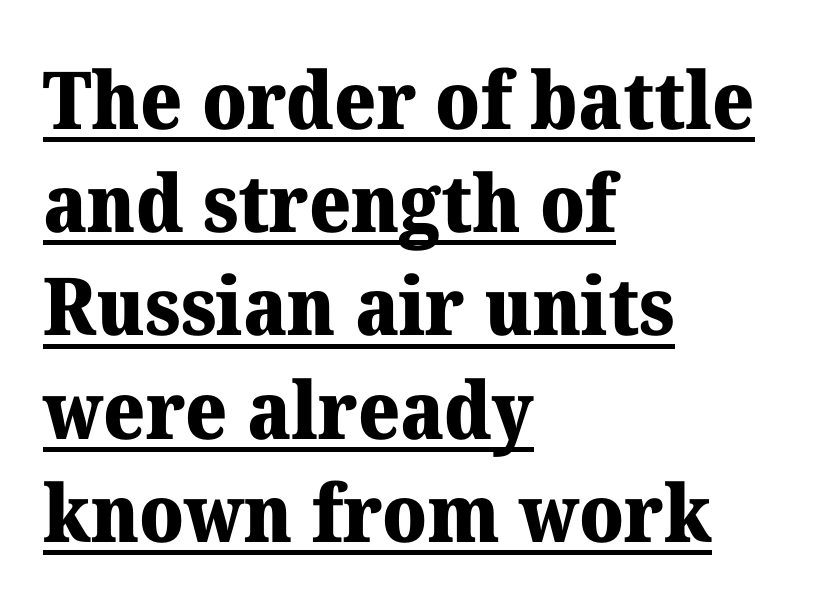
Tracking here is standard; glyphs follow each other at the usual distance. The designer went with a serif here, giving each stem small feet. The font is running at its bold setting. The specimen reads as upright at a glance.
